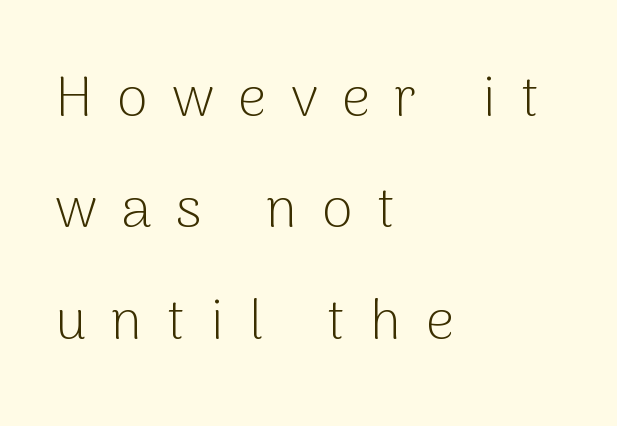
Grotesque or geometric, the face here clearly has no serifs. The tracking jumps out immediately: characters are airy and widely separated. Stems here are at most as thick as an everyday book face. These lines stack with their left ends in a neat column.
